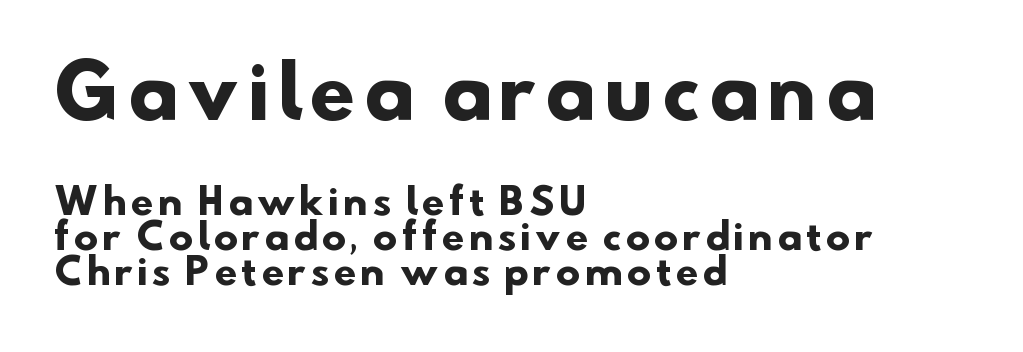
Character widths vary here, with narrow letters taking less room than wide ones. Check where the strokes stop: nothing finishes them off — pure sans. The space beneath each line is pristine and unruled. The vertical gap from one line to the next is small. Strong, thick strokes mark this as bold type. Note: larger setting up top, smaller setting below.
